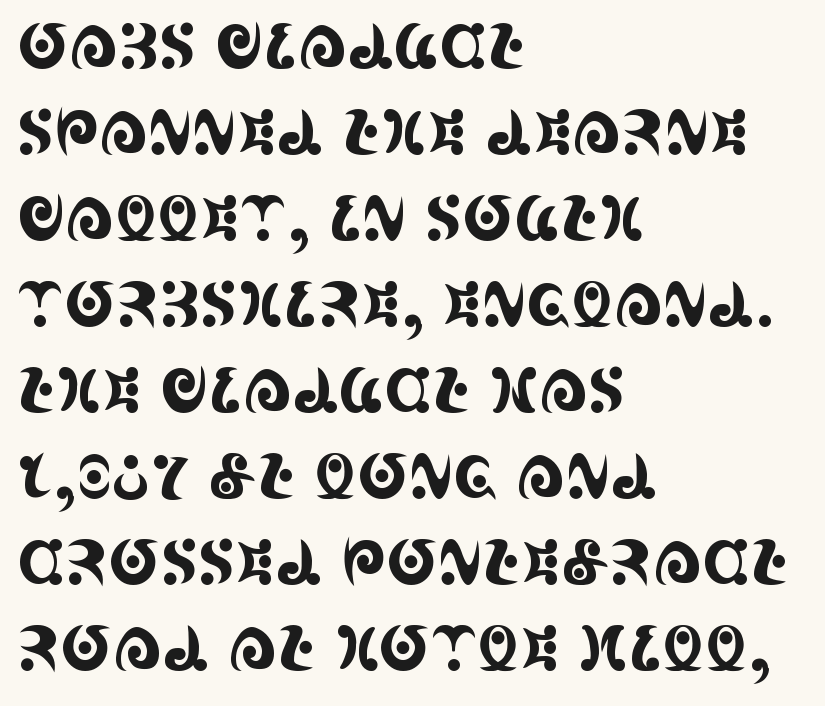
Q: Is the text italic (slanted)? A: No, it is upright.
Q: Is the typeface a serif or a sans-serif typeface? A: Serif.
Q: Is the text underlined? A: No.
Q: How is the paragraph aligned? A: Left-aligned.
Q: Is the spacing between letters normal or unusually wide? A: Normal.
Q: Is the spacing between lines tight, normal or loose? A: Normal.
Q: Width (condensed, normal, or wide)? A: Condensed.
Q: x-height? A: Large.
Q: Monospaced? A: No.
